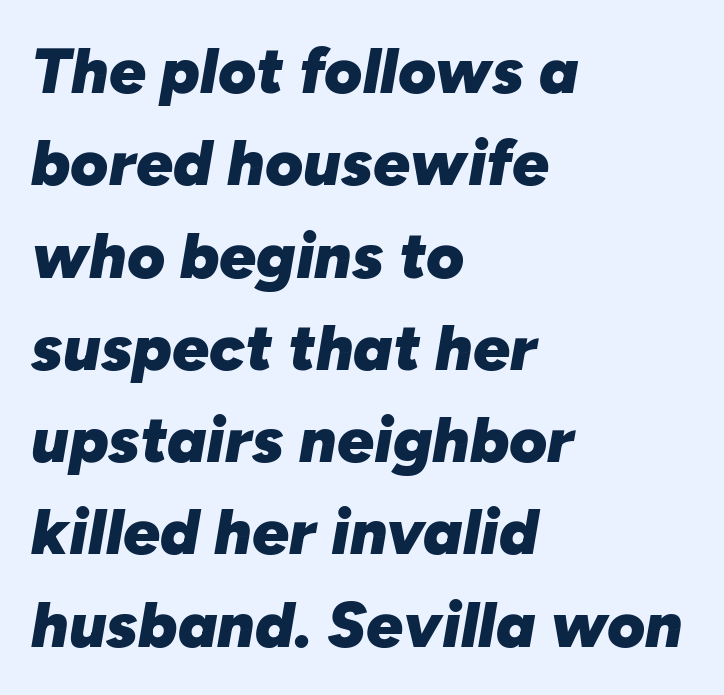
{"italic": "yes", "lean": "right", "slant_degrees": 10, "bold": "yes", "weight": "heavy", "width": "normal", "stroke_contrast": "low", "x_height": "medium", "monospaced": "no", "underline": "no", "align": "left", "line_spacing": "normal", "line_spacing_ratio": 1.42, "letter_spacing": "normal", "letter_spacing_em": 0.0, "glyph_px": 65}
